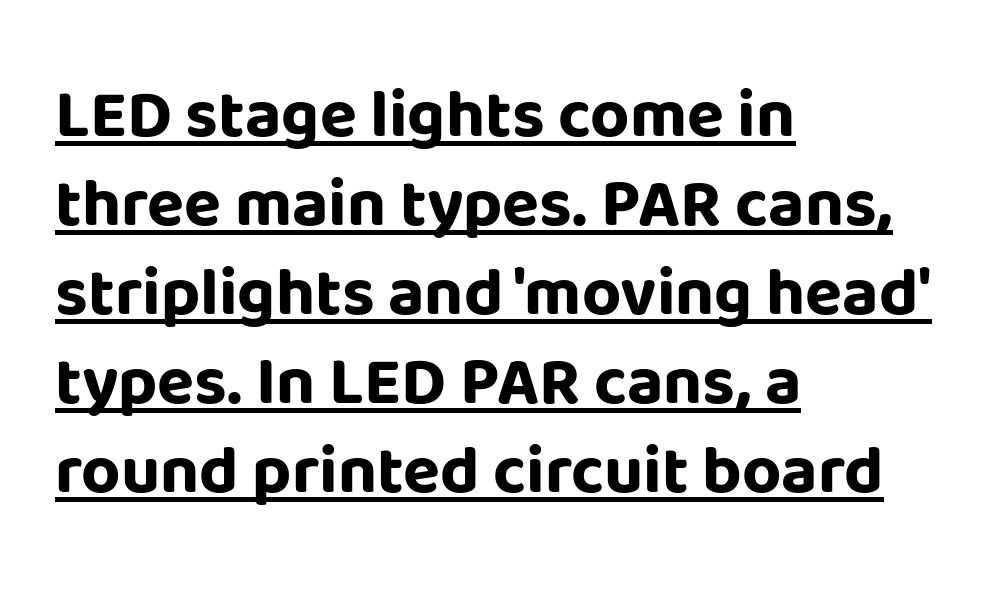
Q: Is the text bold? A: Yes.
Q: Is the text italic (slanted)? A: No, it is upright.
Q: Is the typeface a serif or a sans-serif typeface? A: Sans-serif.
Q: Is the text underlined? A: Yes.
Q: How is the paragraph aligned? A: Left-aligned.
Q: Is the spacing between letters normal or unusually wide? A: Normal.
Q: Is the spacing between lines tight, normal or loose? A: Normal.
Q: Width (condensed, normal, or wide)? A: Normal.
Q: Stroke contrast? A: Low.
Q: x-height? A: Large.
Q: Monospaced? A: No.
